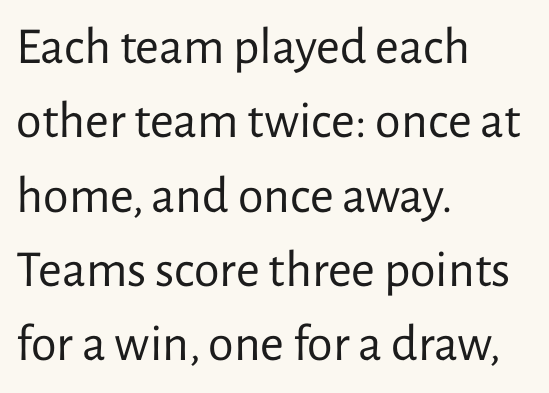
Q: Is the text bold? A: No.
Q: Is the text italic (slanted)? A: No, it is upright.
Q: Is the typeface a serif or a sans-serif typeface? A: Sans-serif.
Q: Is the text underlined? A: No.
Q: How is the paragraph aligned? A: Left-aligned.
Q: Is the spacing between letters normal or unusually wide? A: Normal.
Q: Is the spacing between lines tight, normal or loose? A: Normal.
Q: Width (condensed, normal, or wide)? A: Normal.
Q: Stroke contrast? A: Low.
Q: x-height? A: Medium.
Q: Monospaced? A: No.
